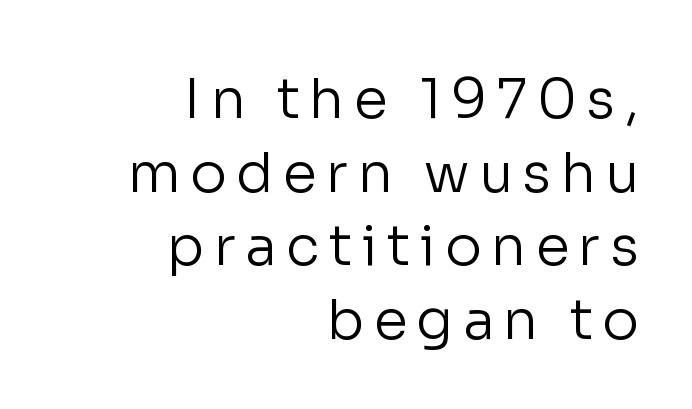
Notice how the stems are strictly vertical — no italics here. Layout note: lines flush right. Plain, unruled lines of type. Type style note: lacks serifs. The weight would be labelled regular, book, light, or lighter still. Quick note: interline space is typical.
